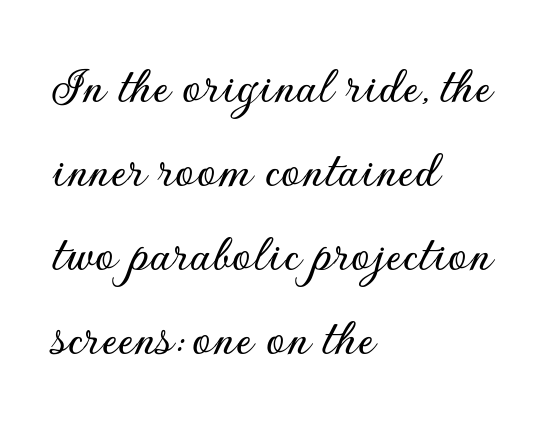
The image shows 55 px sans-serif type; set left-aligned, normal line spacing (1.53x), normal letter spacing, not underlined; low stroke contrast and a small x-height.
